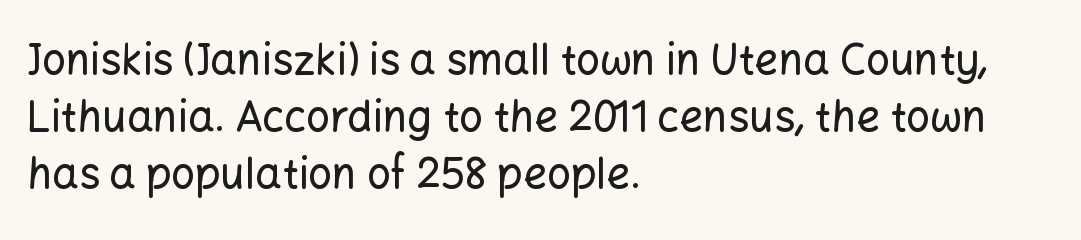
The image shows 42 px sans-serif type, upright; set left-aligned, normal line spacing (1.36x), normal letter spacing, not underlined; low stroke contrast and a medium x-height.
